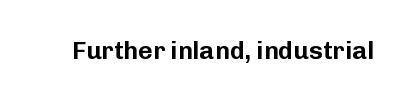
If you drew a line through each stem, it would be perfectly vertical. Characters follow at the spacing the type designer built in. The words here are not underlined.
